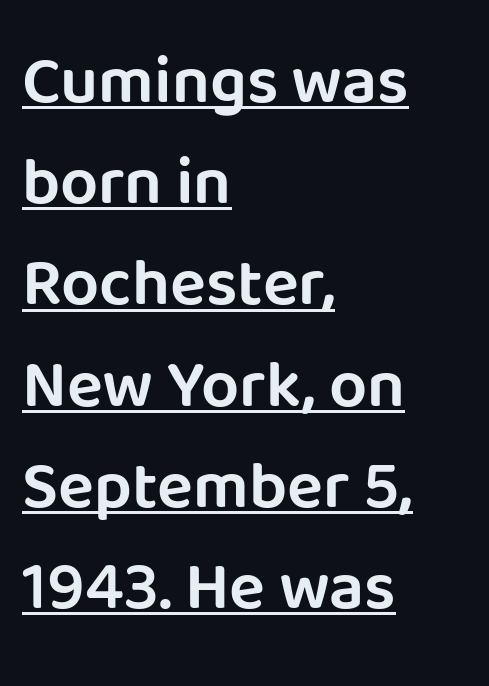
{"serif": "no", "italic": "no", "width": "normal", "stroke_contrast": "low", "x_height": "large", "monospaced": "no", "underline": "yes", "align": "left", "line_spacing": "normal", "line_spacing_ratio": 1.51, "letter_spacing": "normal", "letter_spacing_em": 0.0, "glyph_px": 67}
